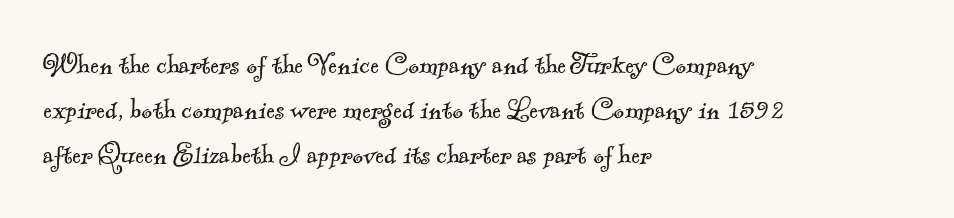
The image shows 33 px light serif type; set left-aligned, normal line spacing (1.37x), normal letter spacing, not underlined; a small x-height.
